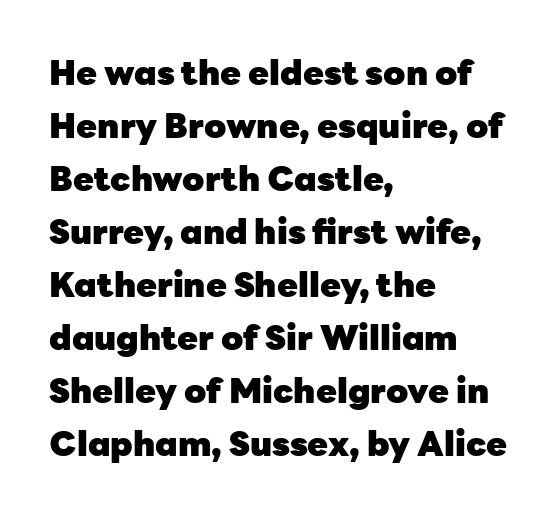
Vertical spacing — default. Are there feet on the stems? There aren't — it's a sans. A classic flush-left, rag-right setting is used for this passage. Varying glyph widths throughout — classic text-font behaviour. The type is set solid horizontally, with unmodified tracking. Lines of text with bare space underneath.
